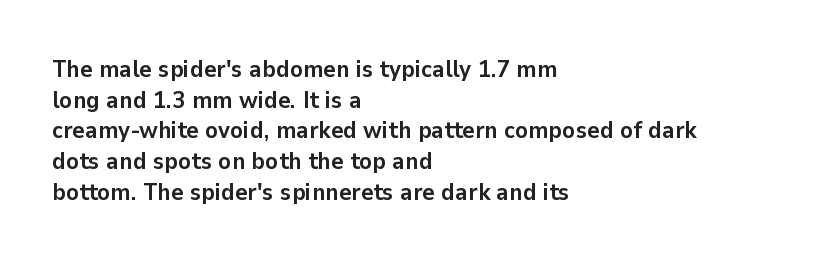
Q: Is the text bold? A: Yes.
Q: Is the text italic (slanted)? A: No, it is upright.
Q: Is the text underlined? A: No.
Q: How is the paragraph aligned? A: Left-aligned.
Q: Is the spacing between letters normal or unusually wide? A: Normal.
Q: Is the spacing between lines tight, normal or loose? A: Normal.
